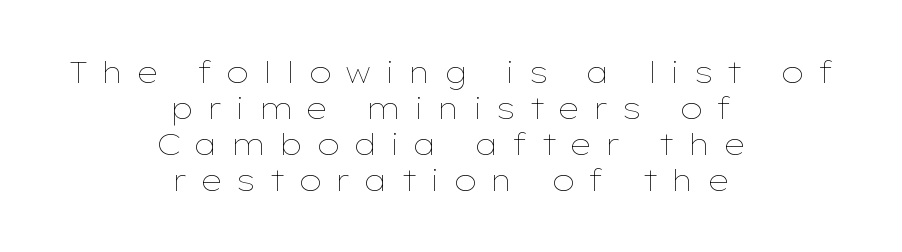
The image shows 30 px thin, wide type, upright; set centered, line spacing 1.2x, unusually wide letter spacing (+0.43 em), not underlined; low stroke contrast and a medium x-height.
